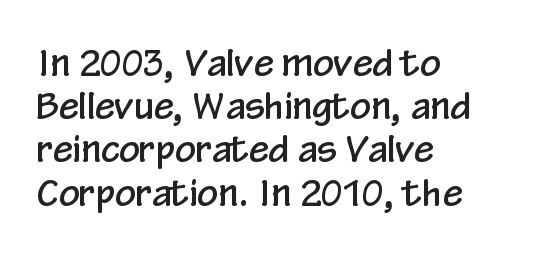
{"serif": "no", "italic": "no", "width": "condensed", "stroke_contrast": "low", "x_height": "medium", "monospaced": "no", "underline": "no", "align": "left", "line_spacing_ratio": 1.2, "letter_spacing": "normal", "letter_spacing_em": 0.0, "glyph_px": 36}
